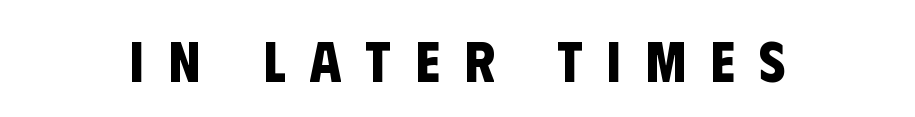
Q: Is the text bold? A: Yes.
Q: Is the typeface a serif or a sans-serif typeface? A: Sans-serif.
Q: Is the text underlined? A: No.
Q: Is the spacing between letters normal or unusually wide? A: Unusually wide.
Q: Width (condensed, normal, or wide)? A: Condensed.
Q: Stroke contrast? A: Low.
Q: x-height? A: Large.
Q: Monospaced? A: No.
